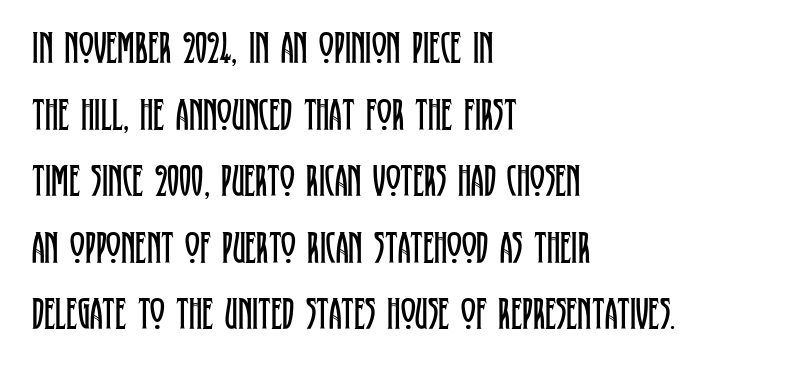
Clear beneath every line of the passage. The strokes are not fattened; the text isn't bold. Casual observation: everything's shoved over to the left. Standard letterfit; no display-style spreading of the glyphs. A serif font was chosen for this passage. Do the characters align in a grid? No, the font is proportional.
